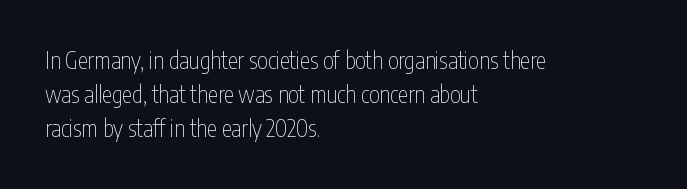
Q: Is the text bold? A: No.
Q: Is the text italic (slanted)? A: No, it is upright.
Q: Is the text underlined? A: No.
Q: How is the paragraph aligned? A: Left-aligned.
Q: Is the spacing between letters normal or unusually wide? A: Normal.
Q: Is the spacing between lines tight, normal or loose? A: Normal.
